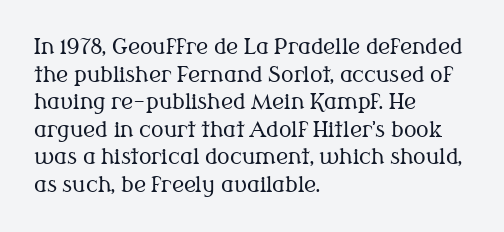
The image shows 21 px text type, upright; set left-aligned, normal line spacing (1.31x), normal letter spacing, not underlined.
